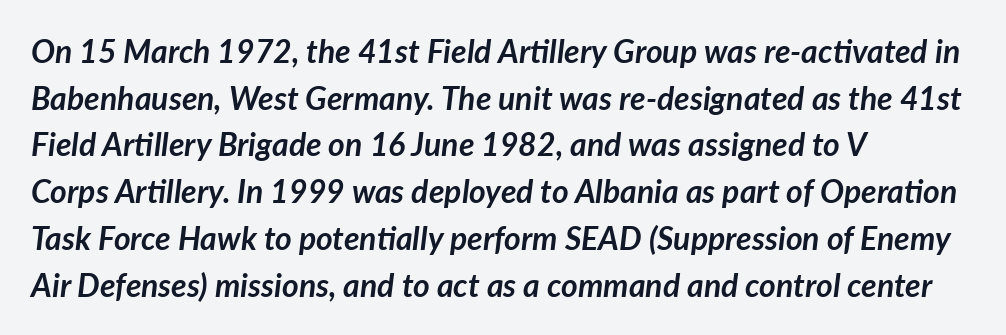
The image shows 32 px semibold type, italic (leaning right); set left-aligned, normal line spacing (1.46x), normal letter spacing, not underlined; low stroke contrast and a medium x-height.
